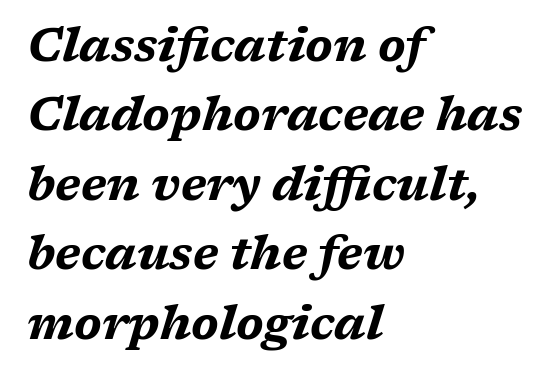
The image shows 46 px bold, wide type, italic (leaning right); set left-aligned, normal line spacing (1.51x), normal letter spacing, not underlined; medium stroke contrast and a medium x-height.
